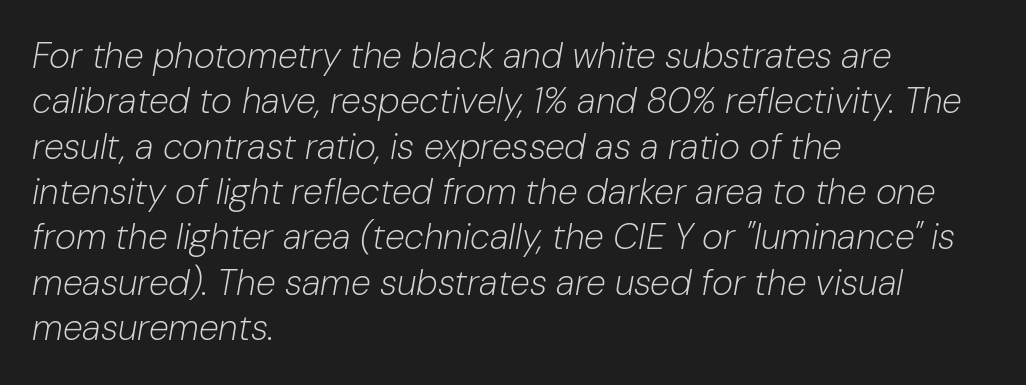
The face used here is proportionally spaced, like ordinary book or web type. The lines sit at an ordinary, default distance from one another. The glyphs are unaccompanied by any horizontal stroke below them. Compared with ordinary roman type, these characters are visibly tilted. Inter-character spacing is left at the font's built-in metrics. The typesetter chose a ragged-right arrangement here.
